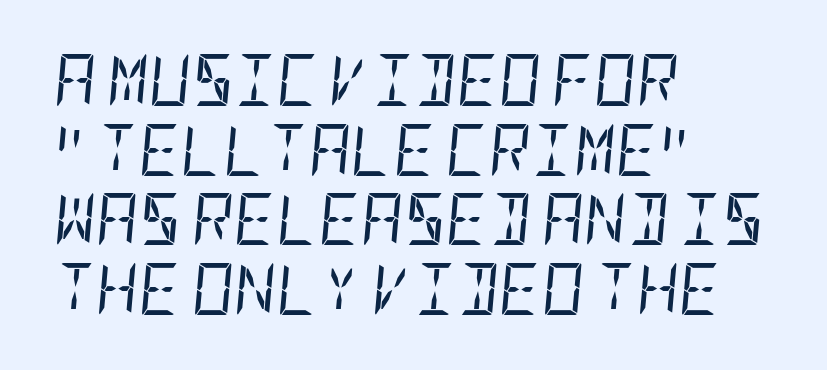
Does the leading feel generous? No, just average. Rendered with sloped, italic letterforms. The line texture is even and compact thanks to regular tracking. Honestly, there is no underline to notice here at all. Is the type heavy? It reads as light-to-regular instead. The paragraph has a hard left edge and a soft right edge.
